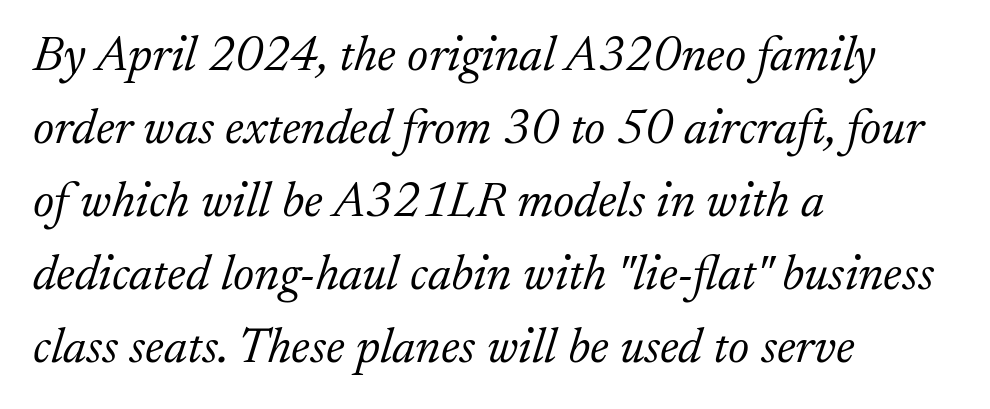
{"serif": "yes", "italic": "yes", "lean": "right", "slant_degrees": 17, "bold": "no", "weight": "light", "width": "normal", "stroke_contrast": "low", "x_height": "small", "monospaced": "no", "underline": "no", "align": "left", "line_spacing": "normal", "line_spacing_ratio": 1.46, "letter_spacing": "normal", "letter_spacing_em": 0.0, "glyph_px": 50}
